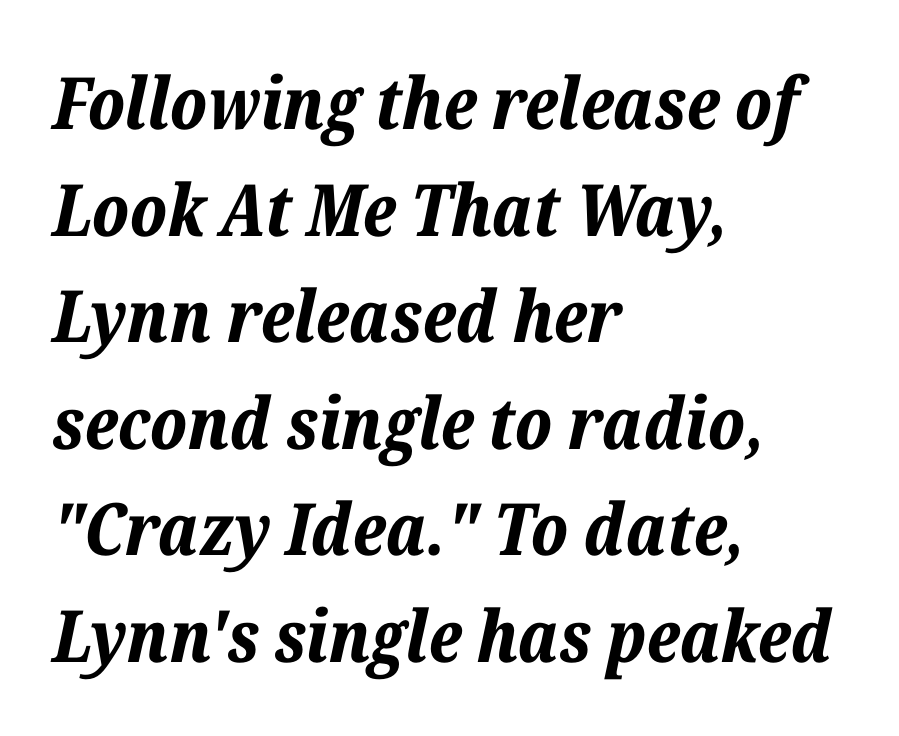
The image shows 72 px bold type, italic (leaning right); set left-aligned, normal line spacing (1.48x), normal letter spacing, not underlined; low stroke contrast and a medium x-height.
